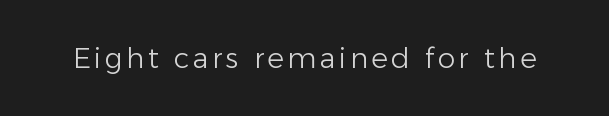
I'd call this a sans setting — the letters go barefoot. The weight would be labelled regular, book, light, or lighter still. The lettering stays uniformly vertical, giving the passage a roman look. Descenders hang freely into open space. Proportional: the letters do not fall into vertical columns.
